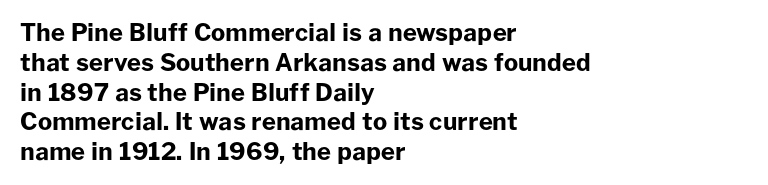
Q: Is the text bold? A: Yes.
Q: Is the text italic (slanted)? A: No, it is upright.
Q: Is the text underlined? A: No.
Q: How is the paragraph aligned? A: Left-aligned.
Q: Is the spacing between letters normal or unusually wide? A: Normal.
